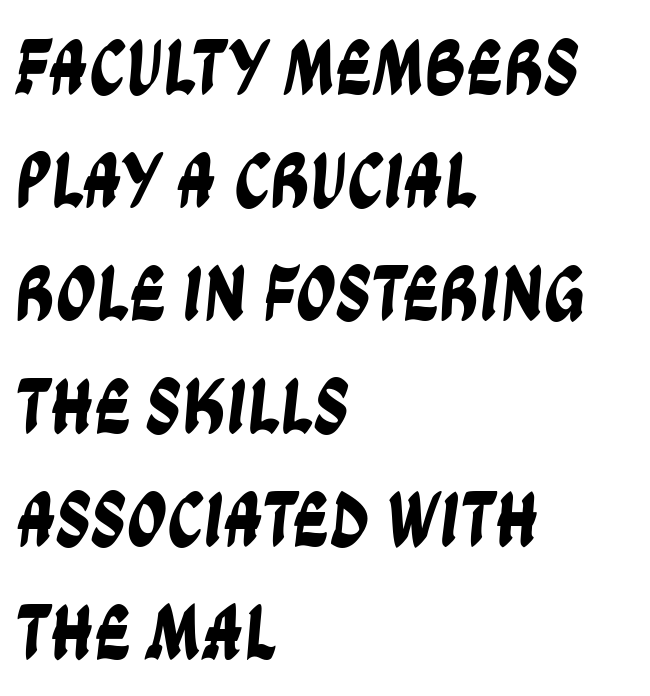
Q: Is the typeface a serif or a sans-serif typeface? A: Sans-serif.
Q: Is the text underlined? A: No.
Q: How is the paragraph aligned? A: Left-aligned.
Q: Is the spacing between letters normal or unusually wide? A: Normal.
Q: Is the spacing between lines tight, normal or loose? A: Normal.
Q: Width (condensed, normal, or wide)? A: Condensed.
Q: Stroke contrast? A: Low.
Q: x-height? A: Large.
Q: Monospaced? A: No.
